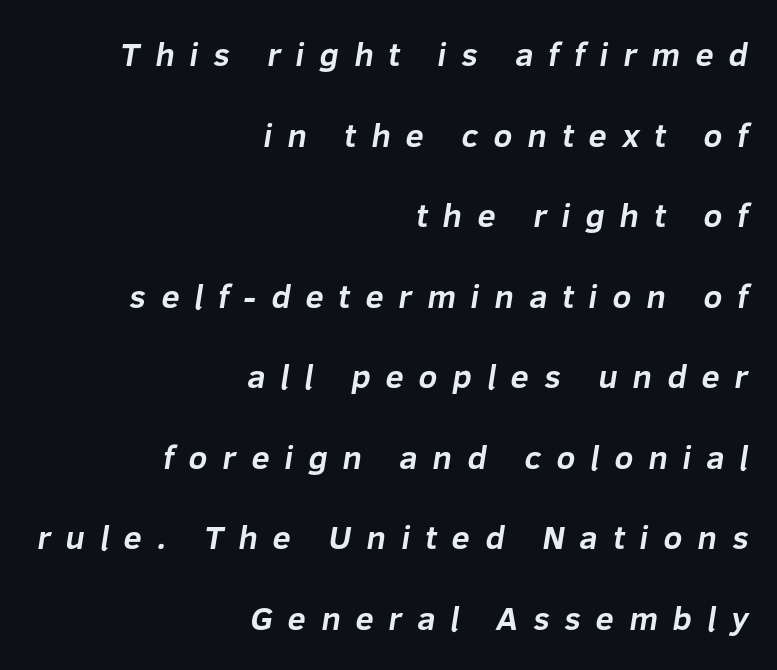
Examine the stroke ends and you'll find no serifs. The space directly below the letters is spotless. The letters are bold, with thick, heavy strokes. Look at the tracking — it's clearly loosened, letters drifting apart.
